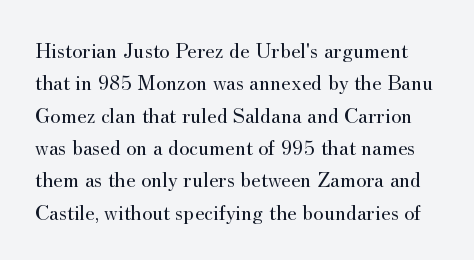
Q: Is the text bold? A: No.
Q: Is the text italic (slanted)? A: No, it is upright.
Q: Is the text underlined? A: No.
Q: Is the spacing between letters normal or unusually wide? A: Normal.
Q: Is the spacing between lines tight, normal or loose? A: Normal.
